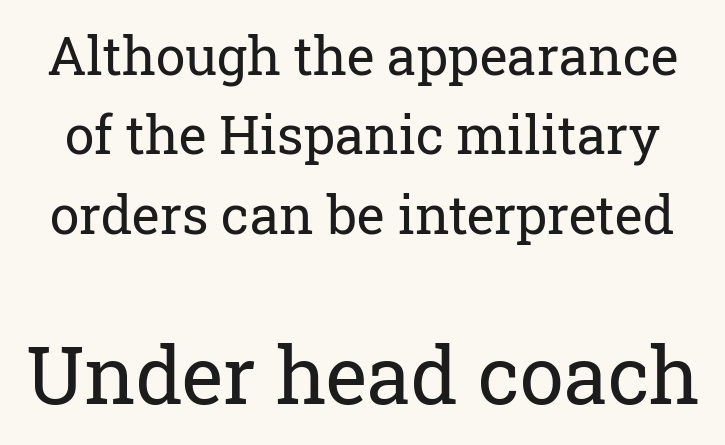
The passage shown begins with its smaller block and ends with its larger one. Notice how the stems are strictly vertical — no italics here. A typesetter would call this proportional, since set widths differ per character. Inter-character spacing is left at the font's built-in metrics.
